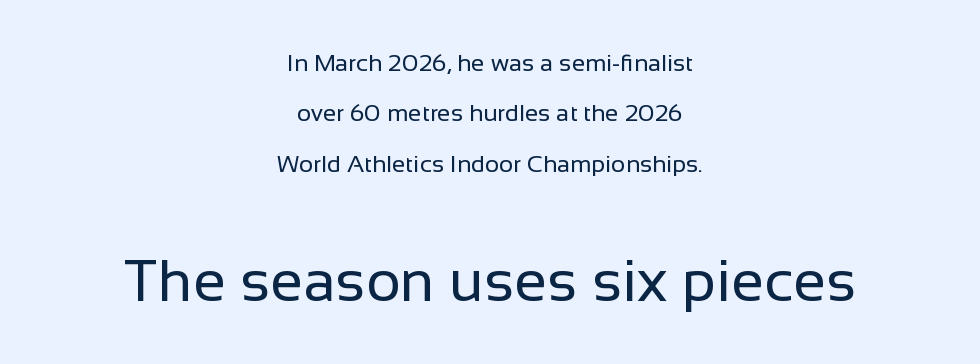
{"serif": "no", "italic": "no", "bold": "no", "weight": "regular", "width": "normal", "stroke_contrast": "low", "x_height": "medium", "monospaced": "no", "underline": "no", "align": "center", "line_spacing": "loose", "line_spacing_ratio": 2.1, "letter_spacing": "normal", "letter_spacing_em": 0.0, "larger_block": "second", "size_ratio": 2.46, "glyph_px": 59}
